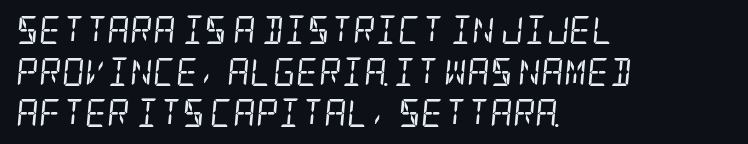
Is the type heavy? It reads as light-to-regular instead. The tracking reads as untouched default to a designer's eye. The zone under the glyphs is completely vacant. The font's italic variant was chosen for this text.
